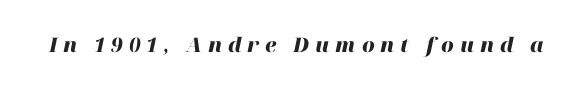
The specimen reads as italic at a glance. Tracking here is generous; glyphs stand well apart from one another. Caption: bold face, heavy strokes. Underlining? Definitely not there.
